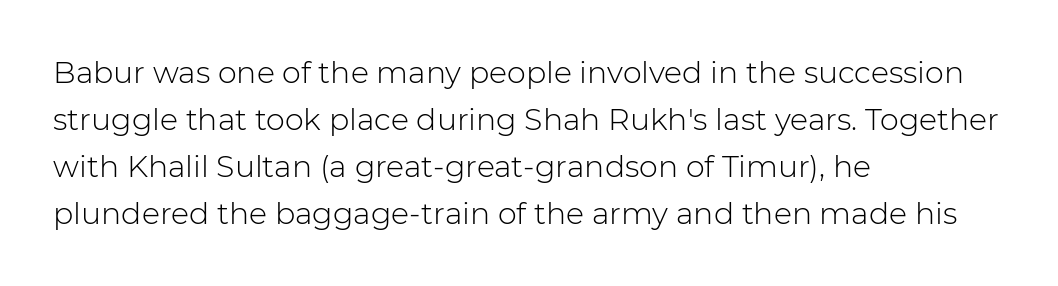
{"serif": "no", "italic": "no", "bold": "no", "weight": "light", "width": "normal", "stroke_contrast": "low", "x_height": "medium", "monospaced": "no", "underline": "no", "align": "left", "line_spacing": "normal", "line_spacing_ratio": 1.57, "letter_spacing": "normal", "letter_spacing_em": 0.0, "glyph_px": 30}
